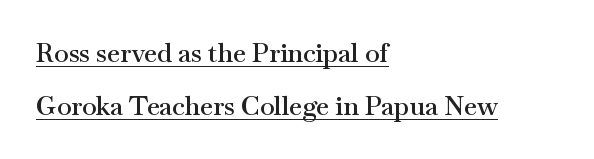
The image shows 26 px text type, upright; set left-aligned, loose line spacing (2.03x), normal letter spacing, underlined.
